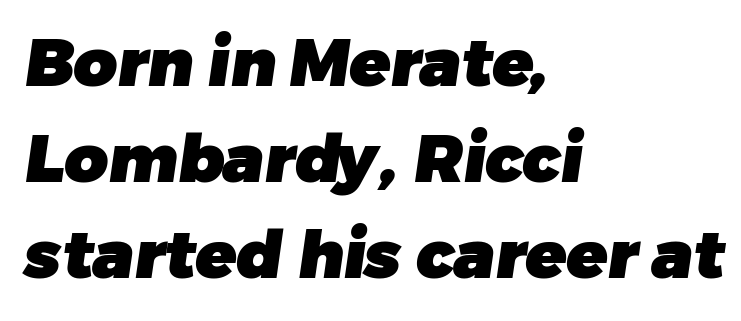
Varying glyph widths throughout — classic text-font behaviour. What stands out about the letter spacing? Nothing — it is the standard amount. The paragraph has a hard left edge and a soft right edge. Each letter's strokes conclude bluntly, with no projecting serifs. Notice how descenders clear the ascenders below comfortably — that's standard leading. A bare baseline throughout the passage.
